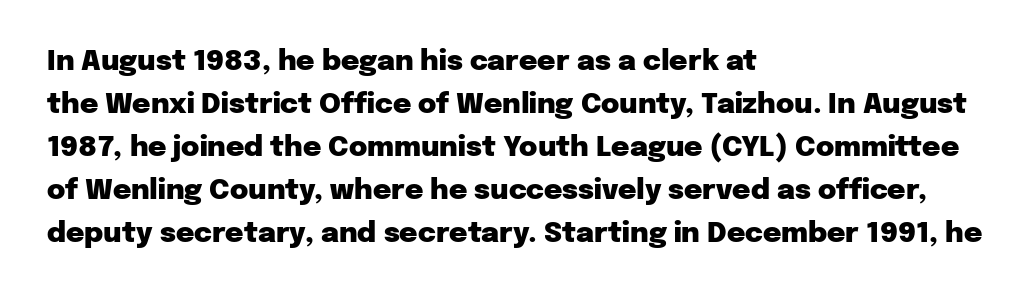
The ragged edge is on the right, which tells us the setting is flush left. Nobody touched the tracking dial on this one. Baseline-to-baseline distance is the conventional proportion of letter height. Serif or sans? Sans — the stroke terminals are bare.
